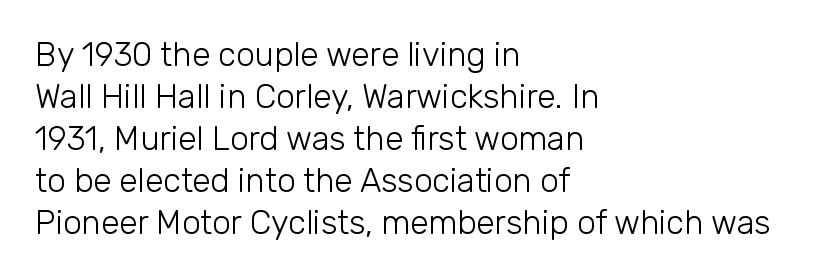
{"serif": "no", "italic": "no", "bold": "no", "weight": "light", "width": "normal", "stroke_contrast": "low", "x_height": "medium", "monospaced": "no", "underline": "no", "align": "left", "line_spacing": "normal", "line_spacing_ratio": 1.27, "letter_spacing": "normal", "letter_spacing_em": 0.0, "glyph_px": 33}
